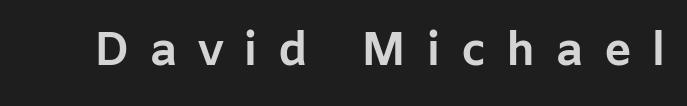
Spacing between characters has been opened up far beyond the box default. Posture: straight, roman, zero tilt. Type without underlining. Notice how thick the strokes are: this is what a full bold looks like. The letters carry no serifs — their stems end cleanly without finishing strokes.
